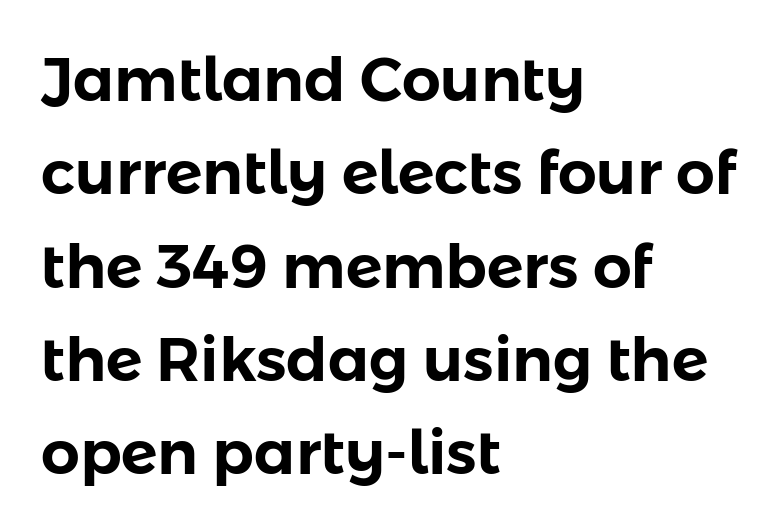
Q: Is the text italic (slanted)? A: No, it is upright.
Q: Is the typeface a serif or a sans-serif typeface? A: Sans-serif.
Q: Is the text underlined? A: No.
Q: How is the paragraph aligned? A: Left-aligned.
Q: Is the spacing between letters normal or unusually wide? A: Normal.
Q: Is the spacing between lines tight, normal or loose? A: Normal.
Q: Width (condensed, normal, or wide)? A: Normal.
Q: Stroke contrast? A: Low.
Q: x-height? A: Medium.
Q: Monospaced? A: No.
